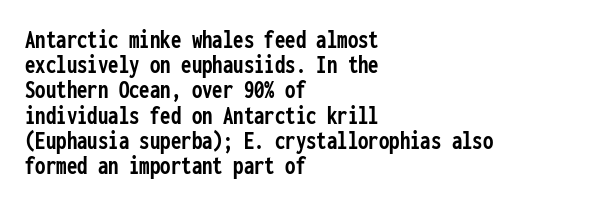
Q: Is the text bold? A: Yes.
Q: Is the text italic (slanted)? A: No, it is upright.
Q: Is the text underlined? A: No.
Q: How is the paragraph aligned? A: Left-aligned.
Q: Is the spacing between letters normal or unusually wide? A: Normal.
Q: Is the spacing between lines tight, normal or loose? A: Tight.
